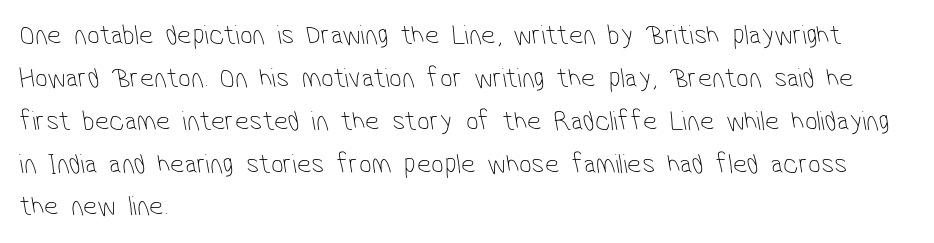
Reading down the block, your eye returns to a fixed left position each line. The space directly below the letters is spotless. This sample uses plain, unmodified letter spacing. These glyphs show unthickened strokes, regular width or finer. Successive baselines arrive at the customary interval.
